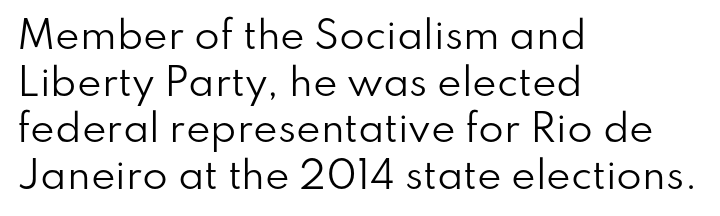
The image shows 37 px regular-weight sans-serif type, upright; set left-aligned, normal line spacing (1.26x), normal letter spacing, not underlined; low stroke contrast and a small x-height.
